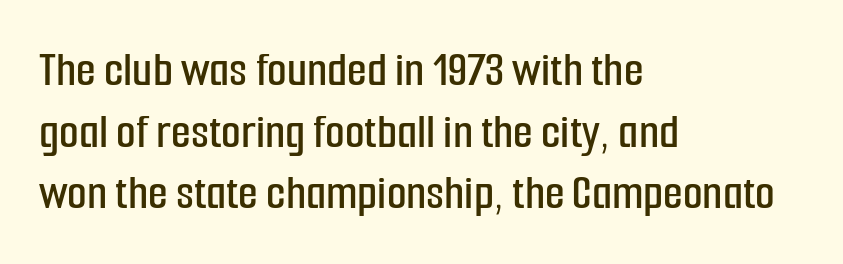
The image shows 51 px condensed sans-serif type, upright; set left-aligned, line spacing 1.21x, normal letter spacing, not underlined; low stroke contrast and a medium x-height.
